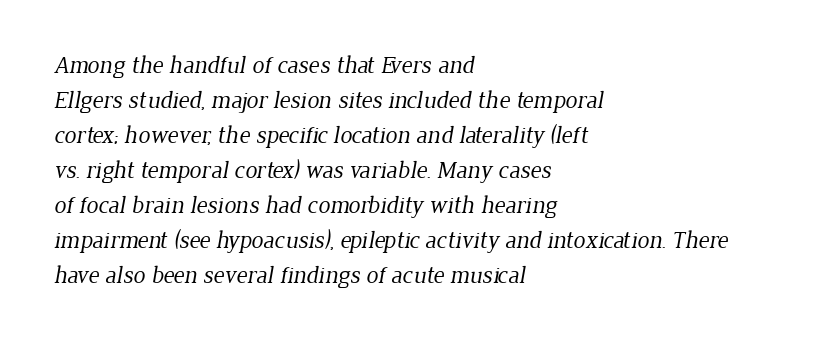
Q: Is the text bold? A: No.
Q: Is the text underlined? A: No.
Q: How is the paragraph aligned? A: Left-aligned.
Q: Is the spacing between letters normal or unusually wide? A: Normal.
Q: Is the spacing between lines tight, normal or loose? A: Normal.
